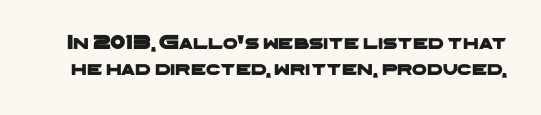
Underline: absent. In terms of letterspacing, this is plain default setting. A normal amount of white space separates one row of letters from the next.
